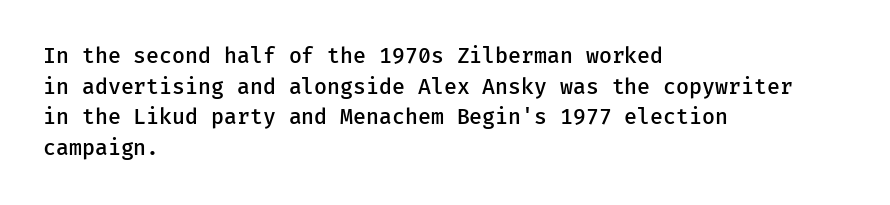
Look at the tracking — it's just the regular setting, nothing added. Normally led — the rows are evenly, conventionally spaced. The paragraph has a hard left edge and a soft right edge. Notice how the stems are strictly vertical — no italics here.
